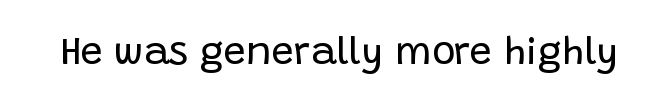
The image shows 39 px regular-weight sans-serif type, upright; set normal letter spacing, not underlined; low stroke contrast and a large x-height.
